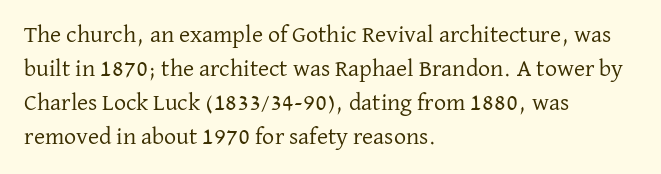
{"italic": "no", "bold": "no", "underline": "no", "align": "left", "line_spacing": "normal", "line_spacing_ratio": 1.41, "letter_spacing": "normal", "letter_spacing_em": 0.0, "glyph_px": 24}
